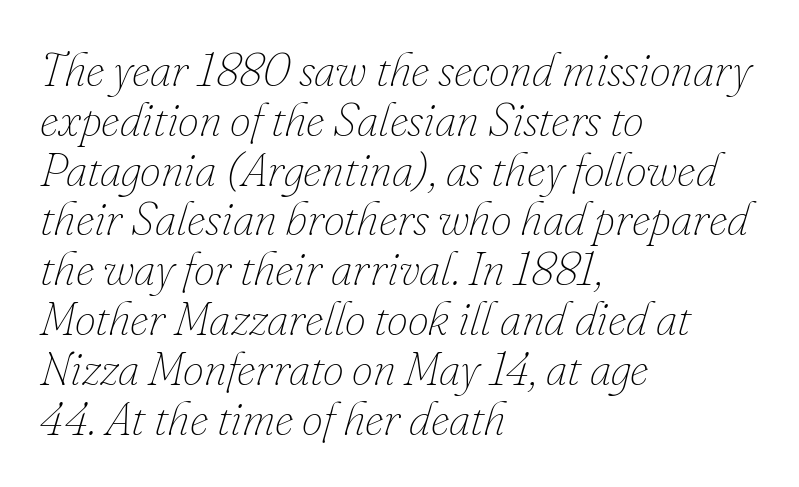
A typesetter would call this zero additional tracking. Each letter keeps its own natural width here, so spacing adapts to shape. Check under the words: just untouched page. Casual observation: everything's shoved over to the left. Tightly led — the rows are bunched.
